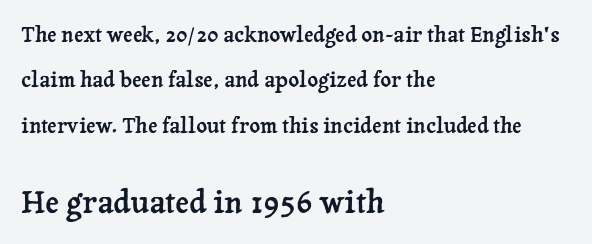
The image shows 31 px serif type, upright; set left-aligned, loose line spacing (2.16x), normal letter spacing, not underlined; the second (bottom) block is 1.48x larger; low stroke contrast and a medium x-height.
